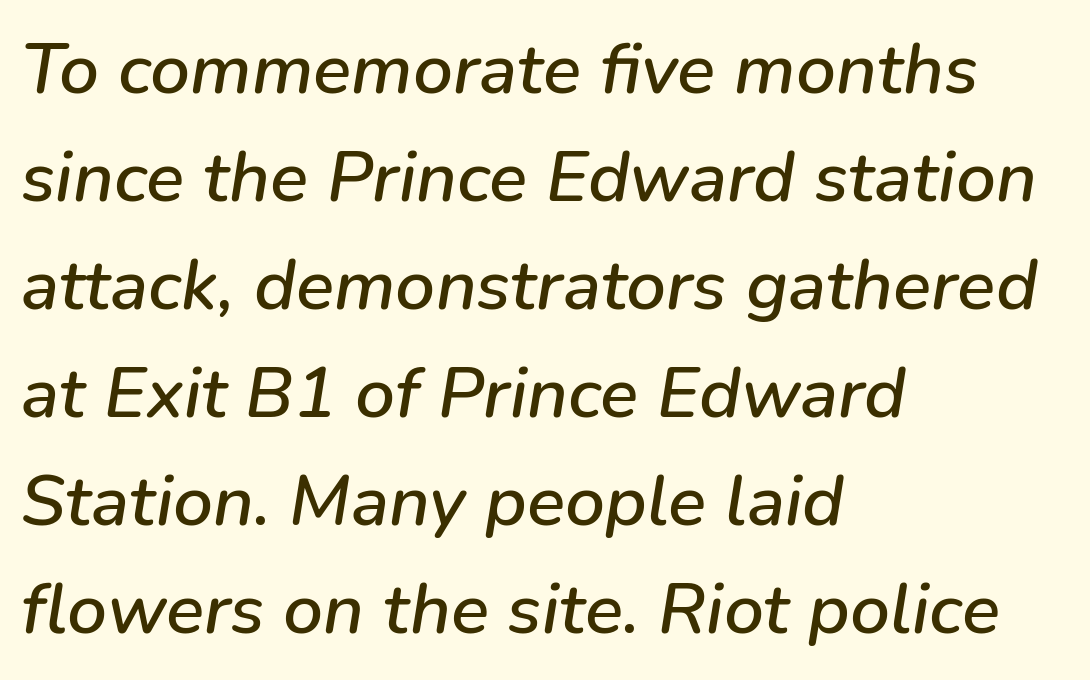
{"italic": "yes", "lean": "right", "slant_degrees": 9, "width": "normal", "stroke_contrast": "low", "x_height": "medium", "monospaced": "no", "underline": "no", "align": "left", "line_spacing": "normal", "line_spacing_ratio": 1.52, "letter_spacing": "normal", "letter_spacing_em": 0.0, "glyph_px": 71}
